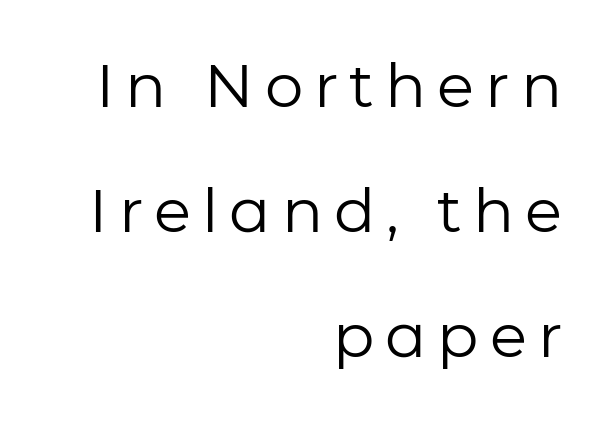
The image shows 61 px regular-weight sans-serif type, upright; set right-aligned, loose line spacing (2.05x), not underlined; low stroke contrast and a medium x-height.
